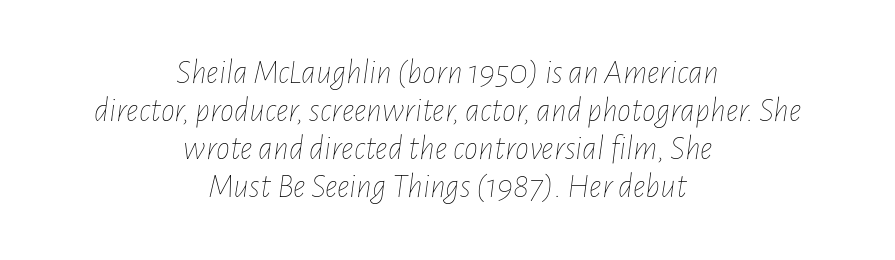
Is this a fixed-width face? No — the glyphs have proportional, varying widths. Emphasis-style slanted type is in use. Heaviness? Minimal to ordinary, like unemphasized prose. In CSS terms this would be text-align: center. Each row of text sits above clean, open space. Default kerning and tracking; the words read as compact shapes.
